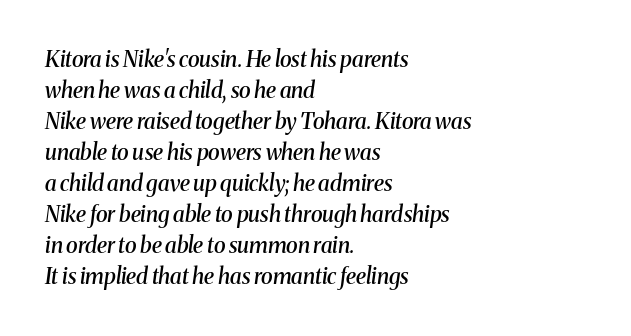
Glyph-to-glyph distance matches everyday printed text. The rag falls on the right side of this text block. The zone under the glyphs is completely vacant. A semibold gives these letters moderate extra thickness, short of bold. The vertical gap from one line to the next is medium. The glyphs look as if they've been sheared to an angle.
